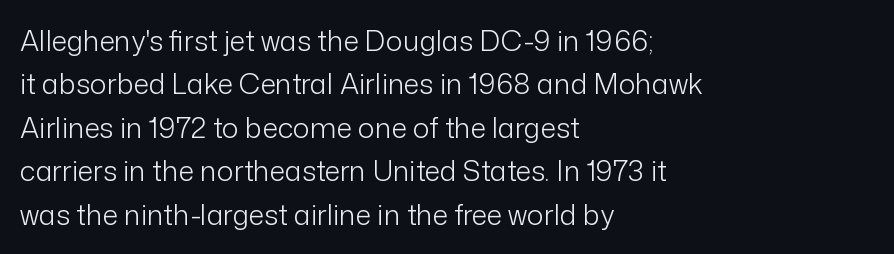
Students, observe: this is what conventionally led text looks like. These lines keep a tight, regular rhythm from letter to letter. The passage shown is typed in a proportional face where columns would drift. A clean baseline with only descenders dipping below it.
